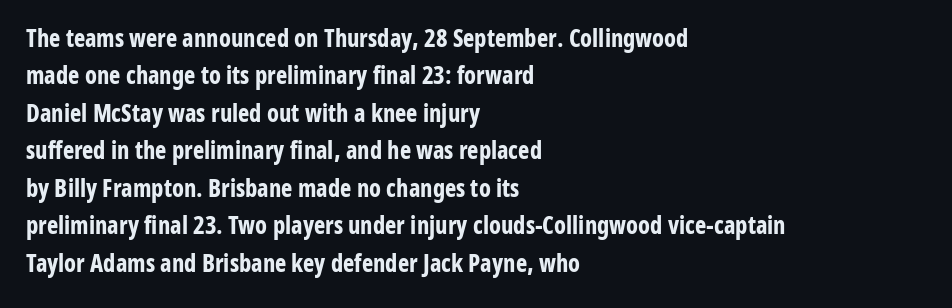
The image shows 24 px bold type, upright; set left-aligned, normal line spacing (1.56x), normal letter spacing, not underlined.
